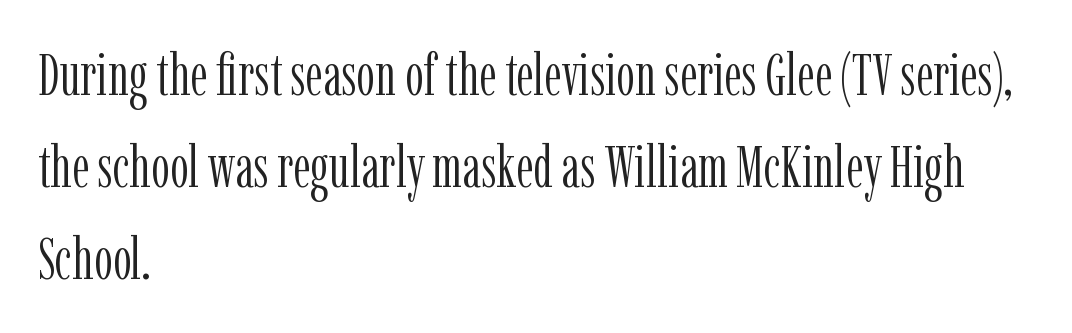
Caption: standard tracking, unaltered. Nothing heavy about these letters — not bold at all. These lines are composed in type with serifs. Does the leading feel generous? No, just average. The face used here is proportionally spaced, like ordinary book or web type.
